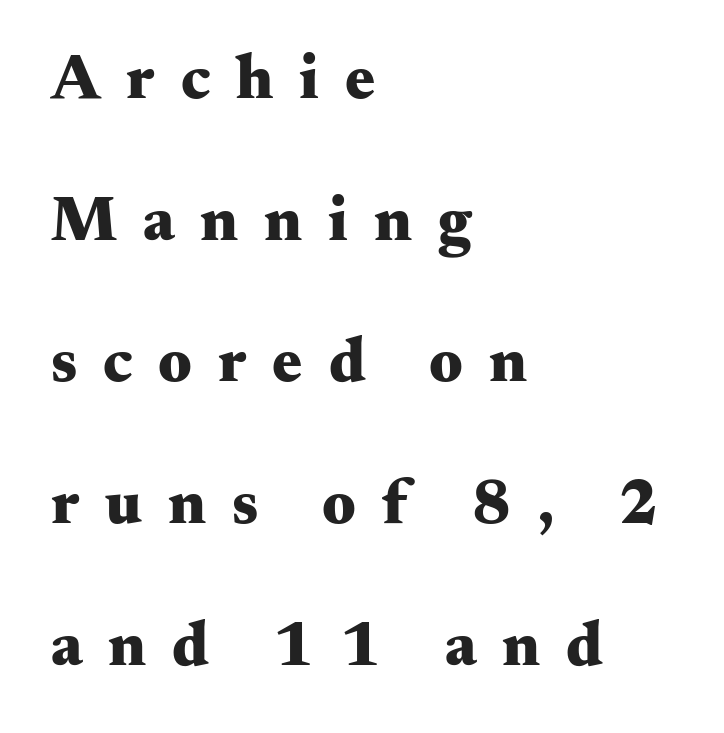
Q: Is the text bold? A: Yes.
Q: Is the text italic (slanted)? A: No, it is upright.
Q: Is the typeface a serif or a sans-serif typeface? A: Serif.
Q: Is the text underlined? A: No.
Q: How is the paragraph aligned? A: Left-aligned.
Q: Is the spacing between letters normal or unusually wide? A: Unusually wide.
Q: Is the spacing between lines tight, normal or loose? A: Loose.
Q: Width (condensed, normal, or wide)? A: Wide.
Q: Stroke contrast? A: Medium.
Q: x-height? A: Small.
Q: Monospaced? A: No.
